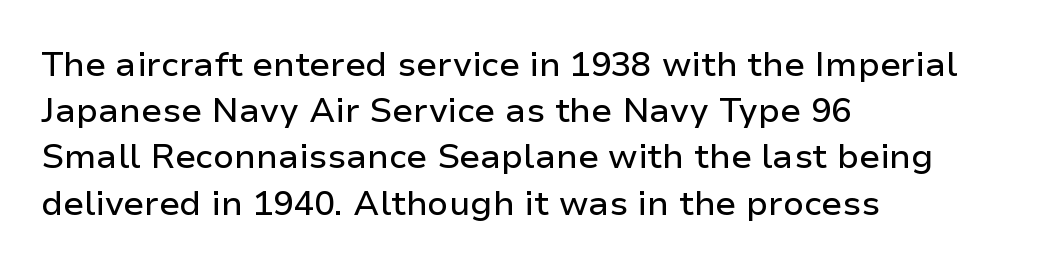
The image shows 34 px sans-serif type, upright; set left-aligned, normal line spacing (1.36x), normal letter spacing, not underlined; low stroke contrast and a medium x-height.
